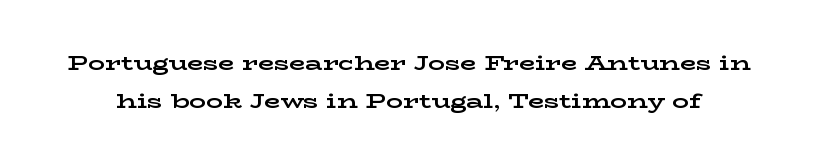
{"italic": "no", "bold": "yes", "underline": "no", "line_spacing_ratio": 1.81, "letter_spacing": "normal", "letter_spacing_em": 0.0, "glyph_px": 21}
